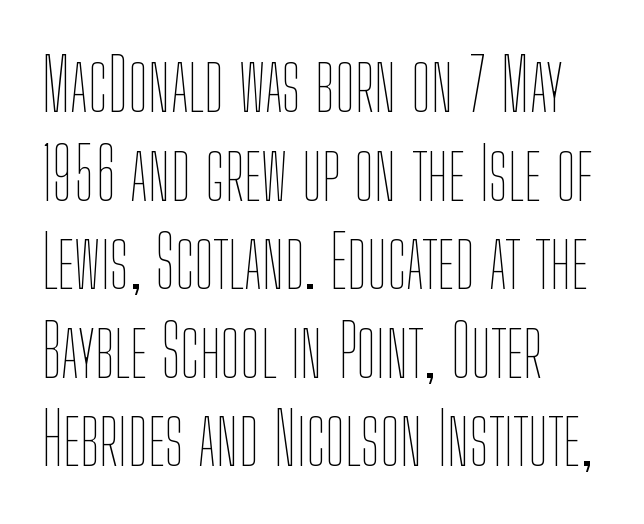
{"italic": "no", "bold": "no", "weight": "thin", "width": "condensed", "stroke_contrast": "low", "x_height": "medium", "monospaced": "no", "underline": "no", "align": "left", "line_spacing_ratio": 1.23, "letter_spacing": "normal", "letter_spacing_em": 0.0, "glyph_px": 72}
